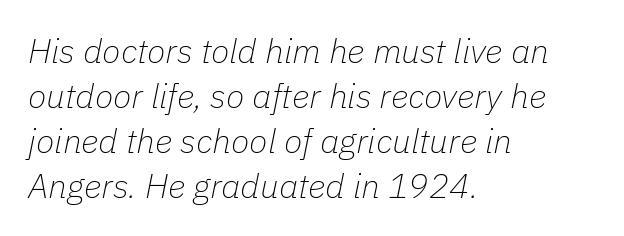
Q: Is the text bold? A: No.
Q: Is the text italic (slanted)? A: Yes, it leans right by about 11 degrees.
Q: Is the text underlined? A: No.
Q: How is the paragraph aligned? A: Left-aligned.
Q: Is the spacing between letters normal or unusually wide? A: Normal.
Q: Is the spacing between lines tight, normal or loose? A: Normal.
Q: Width (condensed, normal, or wide)? A: Normal.
Q: Stroke contrast? A: Low.
Q: x-height? A: Medium.
Q: Monospaced? A: No.
